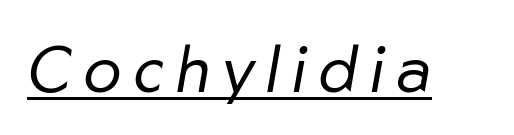
{"italic": "yes", "lean": "right", "slant_degrees": 10, "bold": "no", "weight": "regular", "width": "normal", "stroke_contrast": "low", "x_height": "medium", "monospaced": "no", "underline": "yes", "glyph_px": 64}
